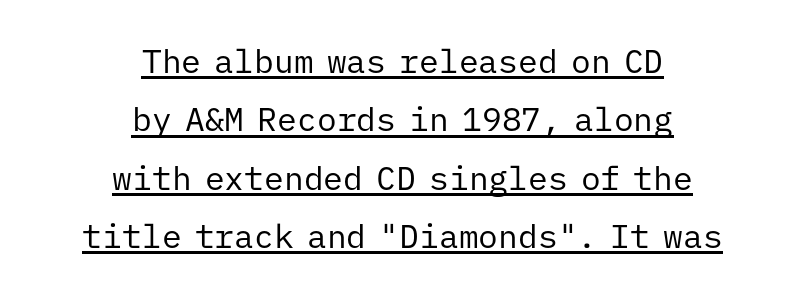
Spacing between characters is what you'd get straight out of the box. In CSS terms this would be text-align: center. Think of a typewriter: that constant character pitch is what you see here. In terms of posture, this sample is upright.
